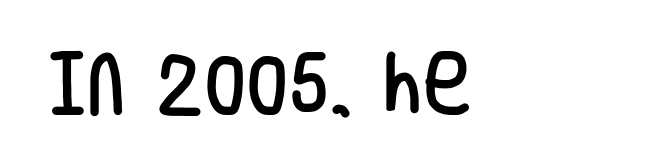
{"serif": "no", "italic": "no", "width": "condensed", "stroke_contrast": "low", "x_height": "large", "monospaced": "no", "underline": "no", "align": "left", "letter_spacing": "normal", "letter_spacing_em": 0.0, "glyph_px": 68}
